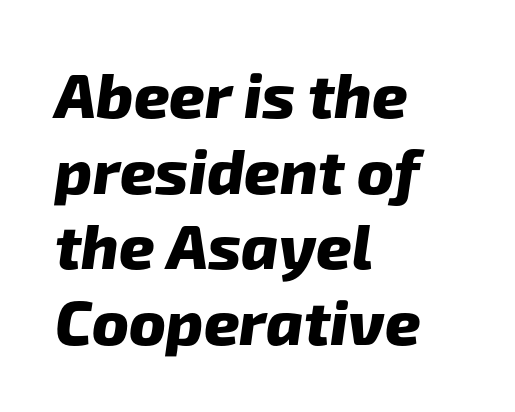
A classic flush-left, rag-right setting is used for this passage. Tracking value appears to be zero — textbook default spacing. Observe the absence of serifs on each vertical stroke in this sample. The face used here is proportionally spaced, like ordinary book or web type.
